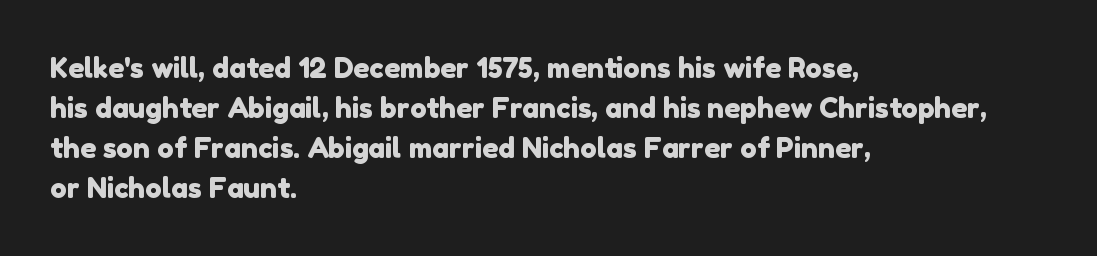
The image shows 28 px sans-serif type; set left-aligned, normal line spacing (1.43x), normal letter spacing, not underlined; low stroke contrast and a medium x-height.
